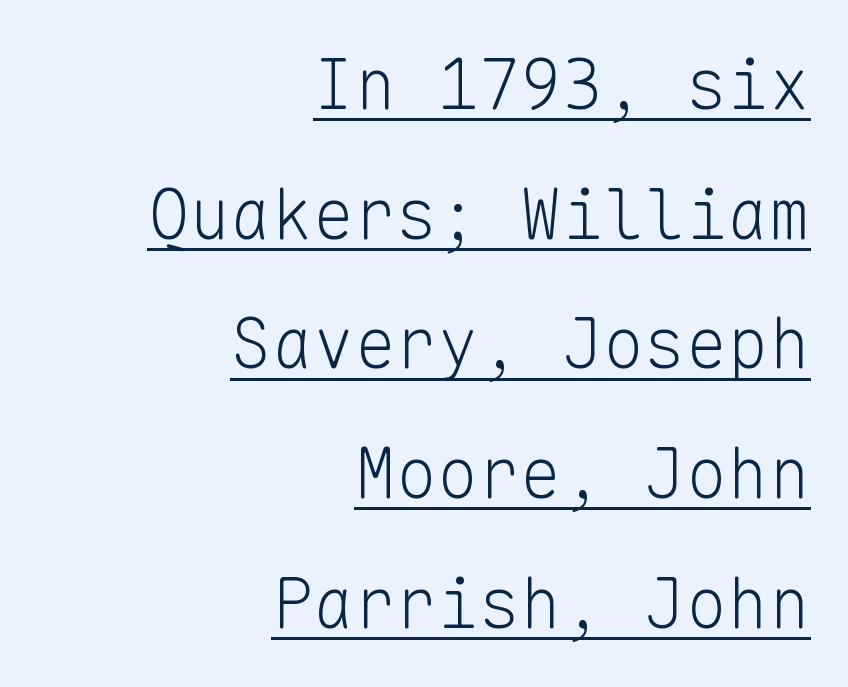
The image shows 69 px light sans-serif type, upright, monospaced; set right-aligned, line spacing 1.88x, normal letter spacing, underlined; low stroke contrast and a medium x-height.
